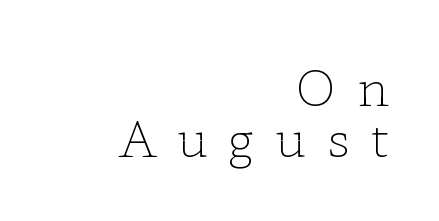
Q: Is the text bold? A: No.
Q: Is the text italic (slanted)? A: No, it is upright.
Q: Is the typeface a serif or a sans-serif typeface? A: Serif.
Q: Is the text underlined? A: No.
Q: How is the paragraph aligned? A: Right-aligned.
Q: Is the spacing between letters normal or unusually wide? A: Unusually wide.
Q: Is the spacing between lines tight, normal or loose? A: Tight.
Q: Width (condensed, normal, or wide)? A: Wide.
Q: Stroke contrast? A: Low.
Q: x-height? A: Medium.
Q: Monospaced? A: No.
